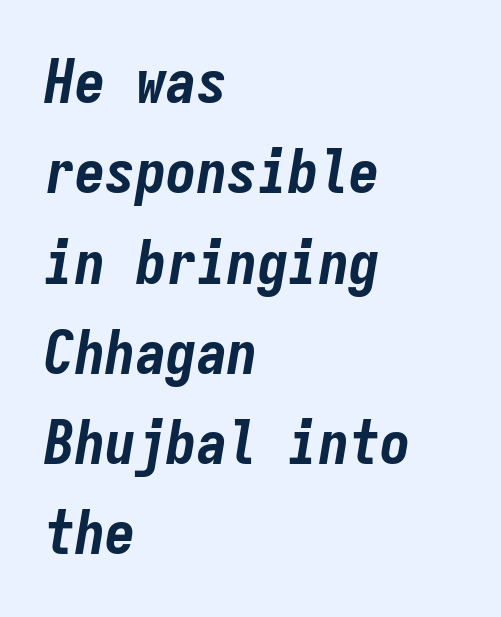
The image shows 61 px bold, condensed type, italic (leaning right), monospaced; set left-aligned, normal line spacing (1.48x), normal letter spacing, not underlined; low stroke contrast and a medium x-height.
